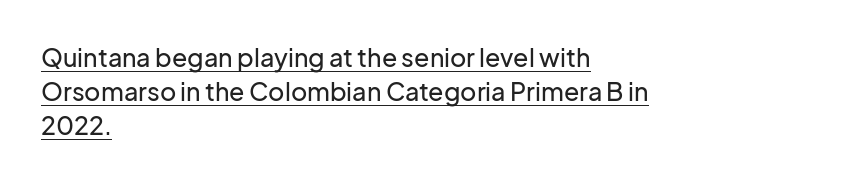
Q: Is the text italic (slanted)? A: No, it is upright.
Q: Is the text underlined? A: Yes.
Q: How is the paragraph aligned? A: Left-aligned.
Q: Is the spacing between letters normal or unusually wide? A: Normal.
Q: Is the spacing between lines tight, normal or loose? A: Normal.
